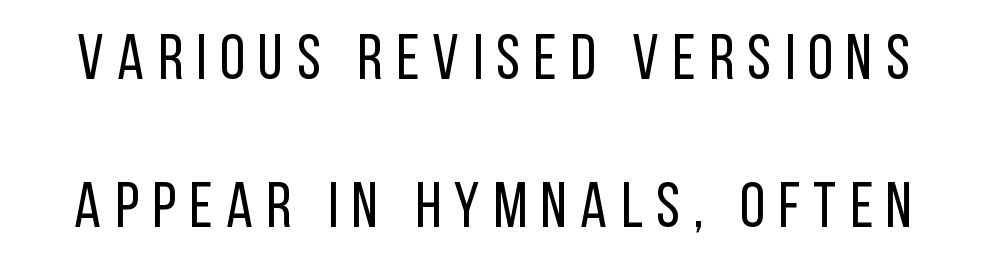
Q: Is the text bold? A: No.
Q: Is the text italic (slanted)? A: No, it is upright.
Q: Is the typeface a serif or a sans-serif typeface? A: Sans-serif.
Q: Is the text underlined? A: No.
Q: Is the spacing between letters normal or unusually wide? A: Unusually wide.
Q: Is the spacing between lines tight, normal or loose? A: Loose.
Q: Width (condensed, normal, or wide)? A: Condensed.
Q: Stroke contrast? A: Low.
Q: x-height? A: Large.
Q: Monospaced? A: No.
